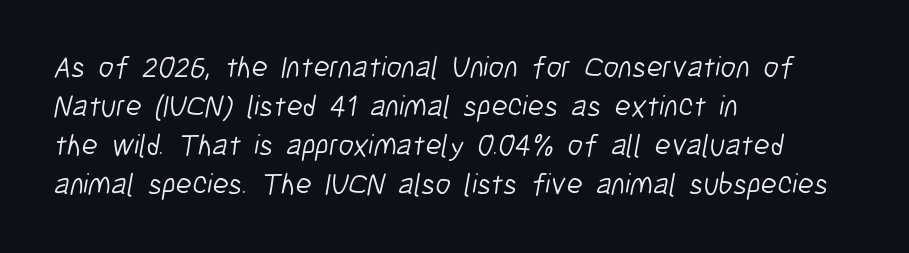
Does the leading feel generous? No, just average. Is this a fixed-width face? No — the glyphs have proportional, varying widths. No word sits above an underline. Letter spacing: default. The text block is weighted toward the left margin, trailing off unevenly rightward.
